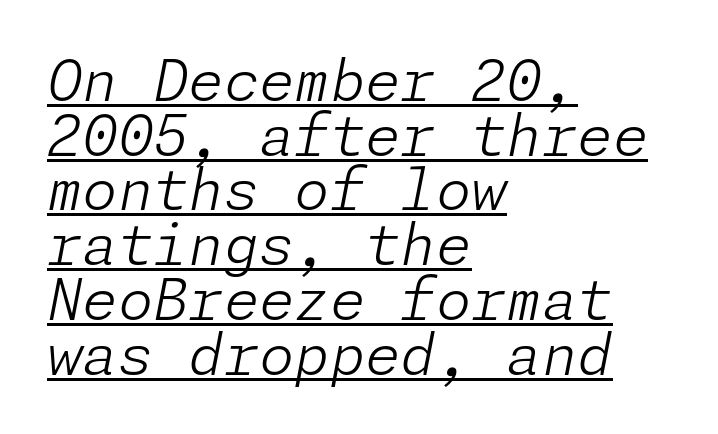
{"italic": "yes", "lean": "right", "slant_degrees": 11, "bold": "no", "weight": "light", "width": "normal", "stroke_contrast": "low", "x_height": "medium", "underline": "yes", "align": "left", "line_spacing": "tight", "line_spacing_ratio": 0.96, "letter_spacing": "normal", "letter_spacing_em": 0.0, "glyph_px": 57}
